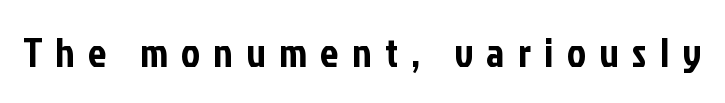
Q: Is the text italic (slanted)? A: No, it is upright.
Q: Is the typeface a serif or a sans-serif typeface? A: Sans-serif.
Q: Is the text underlined? A: No.
Q: Is the spacing between letters normal or unusually wide? A: Unusually wide.
Q: Width (condensed, normal, or wide)? A: Condensed.
Q: Stroke contrast? A: Low.
Q: x-height? A: Medium.
Q: Monospaced? A: No.
